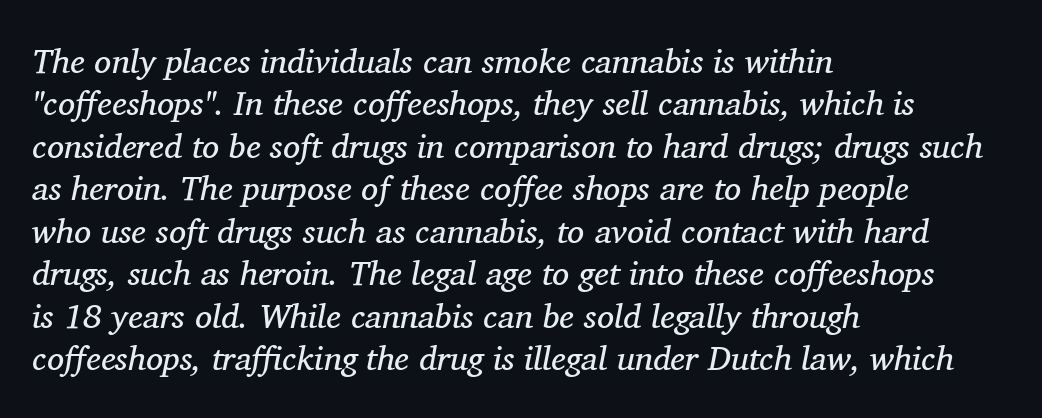
Q: Is the text bold? A: No.
Q: Is the text italic (slanted)? A: Yes, it leans right by about 11 degrees.
Q: Is the typeface a serif or a sans-serif typeface? A: Serif.
Q: Is the text underlined? A: No.
Q: How is the paragraph aligned? A: Left-aligned.
Q: Is the spacing between letters normal or unusually wide? A: Normal.
Q: Is the spacing between lines tight, normal or loose? A: Normal.
Q: Width (condensed, normal, or wide)? A: Normal.
Q: Stroke contrast? A: Medium.
Q: x-height? A: Medium.
Q: Monospaced? A: No.
